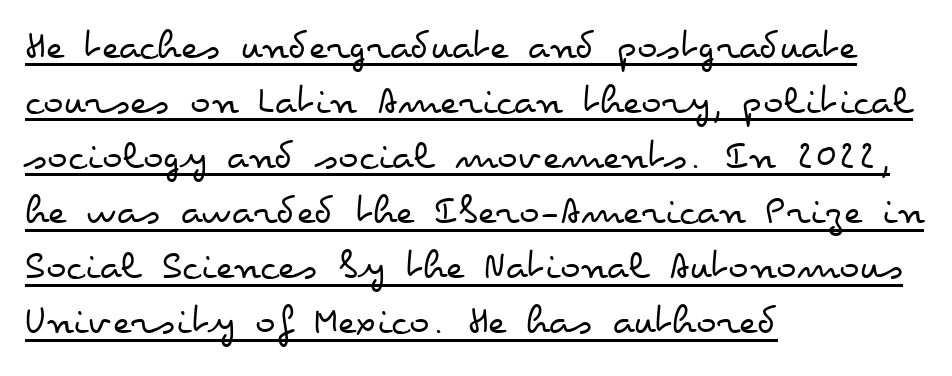
The passage shown is typed in a proportional face where columns would drift. Summary of weight: not heavy and not bold. Every word sits above its own underline. Each line starts at the same left margin while the right side varies.
